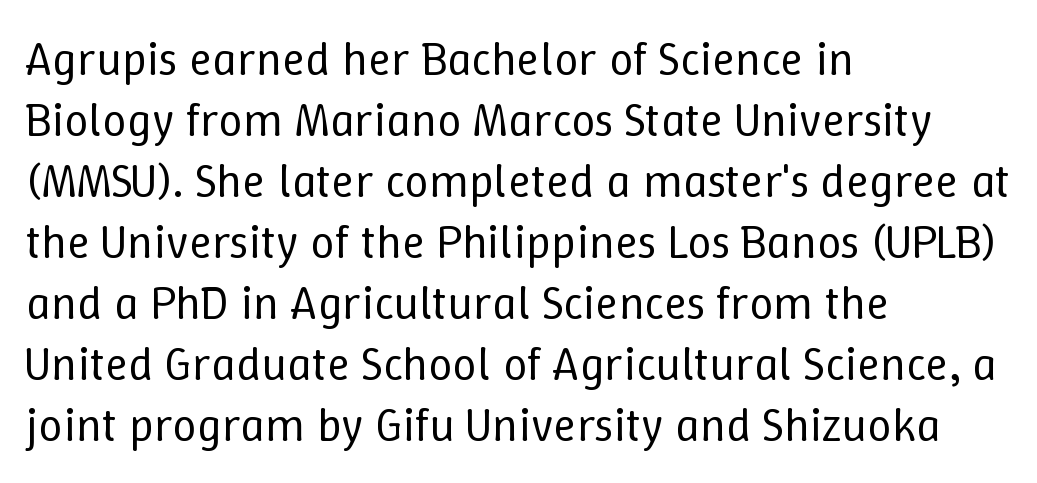
Summary of vertical rhythm: regular, with standard interline spacing. This rendering leaves character spacing at its baseline value. The specimen reads as upright at a glance. Line starts are locked; line ends wander.
